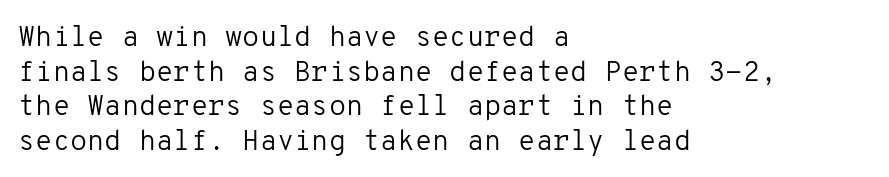
It's the straight-up-and-down kind of type. The lines in this sample share a left origin and differ only in where they stop. The characters display no serif detailing; their extremities are plain. The baseline area is clear.
